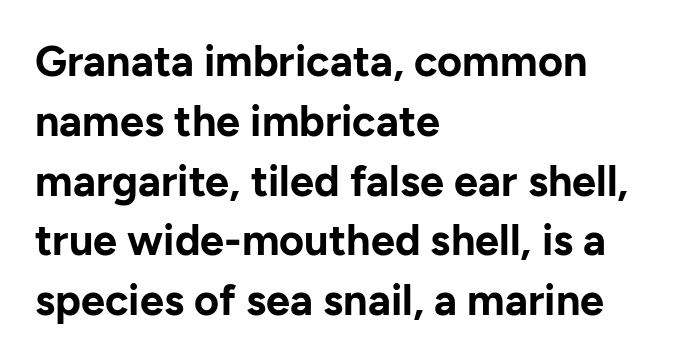
The face used here is proportionally spaced, like ordinary book or web type. Typographically, this falls in the sans-serif category. Layout note: lines flush left. Italic: no, the glyphs are upright roman.
